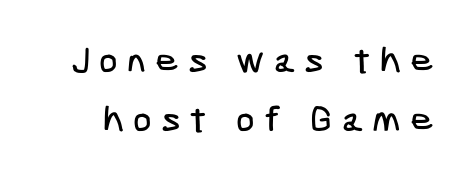
The image shows 37 px condensed sans-serif type; set normal line spacing (1.59x), unusually wide letter spacing (+0.24 em), not underlined; low stroke contrast and a medium x-height.
